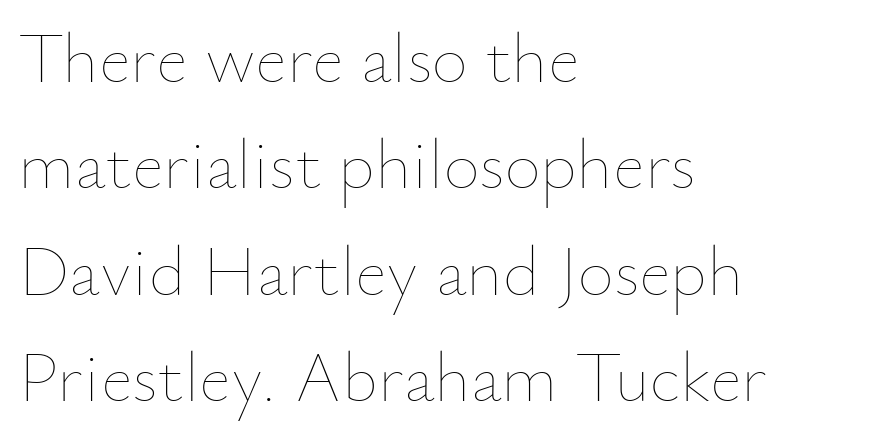
The image shows 70 px thin type, upright; set left-aligned, normal line spacing (1.52x), normal letter spacing, not underlined; low stroke contrast and a small x-height.
